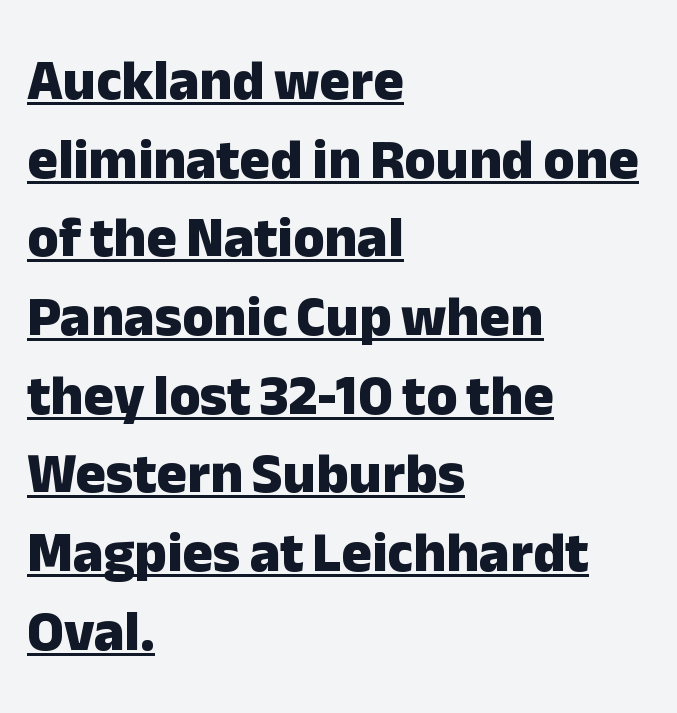
The glyphs in this specimen are sans serif. Is the letter spacing exaggerated? No — it looks like the ordinary default. Is this a fixed-width face? No — the glyphs have proportional, varying widths. Thick stems and heavy bowls — unmistakably bold. Beneath each row of characters lies a ruled line.
